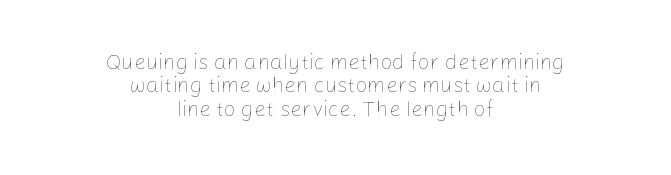
The image shows 21 px text type, upright; set centered, tight line spacing (1.11x), normal letter spacing, not underlined.
